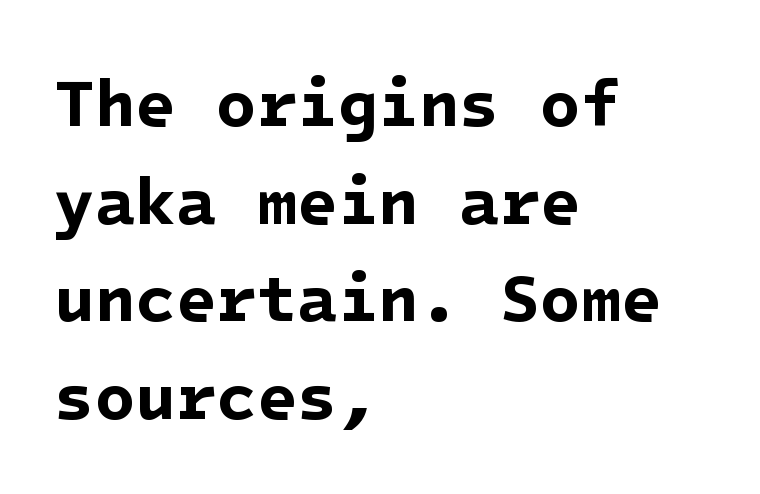
The image shows 66 px bold sans-serif type; set left-aligned, normal line spacing (1.48x), normal letter spacing, not underlined; low stroke contrast and a medium x-height.
